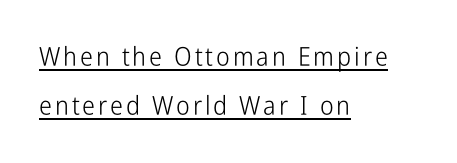
The image shows 26 px text type, upright; set left-aligned, line spacing 1.88x, underlined.
